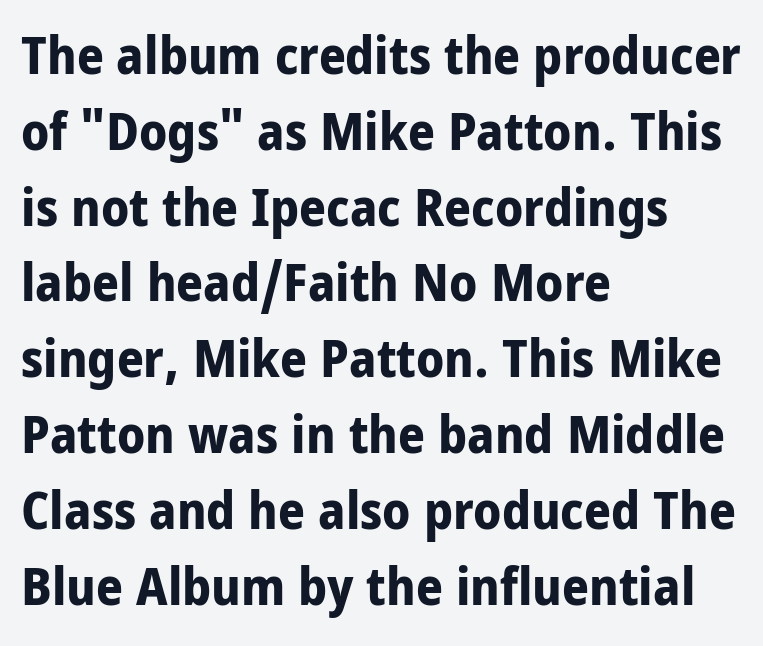
The image shows 53 px bold, condensed sans-serif type, upright; set left-aligned, normal line spacing (1.43x), normal letter spacing, not underlined; low stroke contrast and a large x-height.
